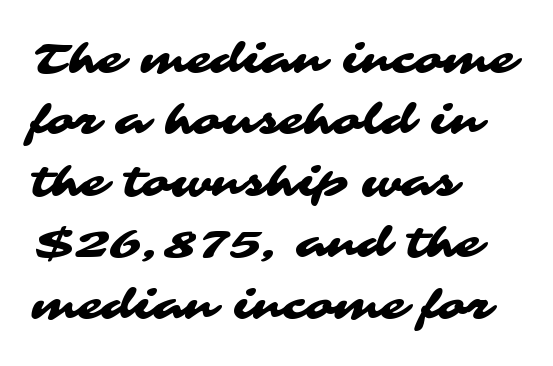
Q: Is the typeface a serif or a sans-serif typeface? A: Sans-serif.
Q: Is the text underlined? A: No.
Q: How is the paragraph aligned? A: Left-aligned.
Q: Is the spacing between letters normal or unusually wide? A: Normal.
Q: Is the spacing between lines tight, normal or loose? A: Normal.
Q: Width (condensed, normal, or wide)? A: Wide.
Q: Stroke contrast? A: Medium.
Q: x-height? A: Medium.
Q: Monospaced? A: No.
